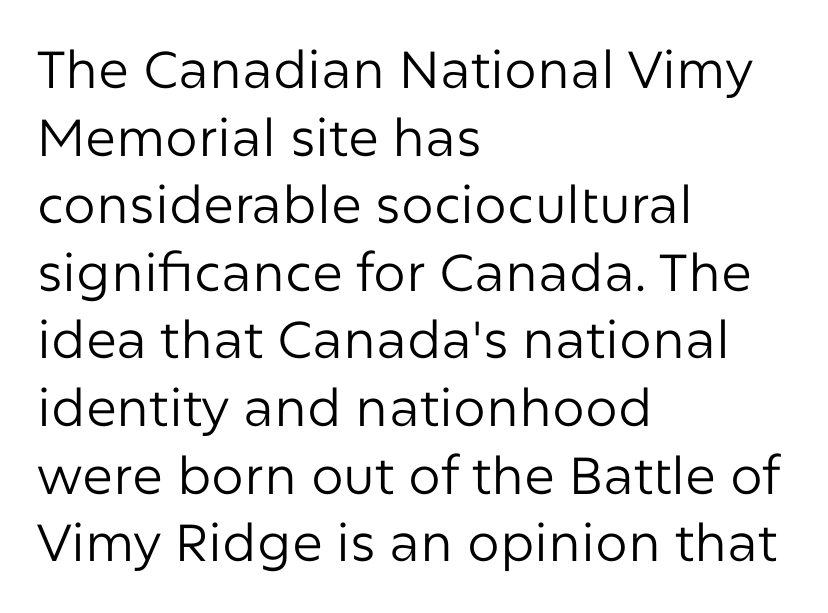
Q: Is the text bold? A: No.
Q: Is the text italic (slanted)? A: No, it is upright.
Q: Is the typeface a serif or a sans-serif typeface? A: Sans-serif.
Q: Is the text underlined? A: No.
Q: How is the paragraph aligned? A: Left-aligned.
Q: Is the spacing between letters normal or unusually wide? A: Normal.
Q: Is the spacing between lines tight, normal or loose? A: Normal.
Q: Width (condensed, normal, or wide)? A: Normal.
Q: Stroke contrast? A: Low.
Q: x-height? A: Medium.
Q: Monospaced? A: No.
